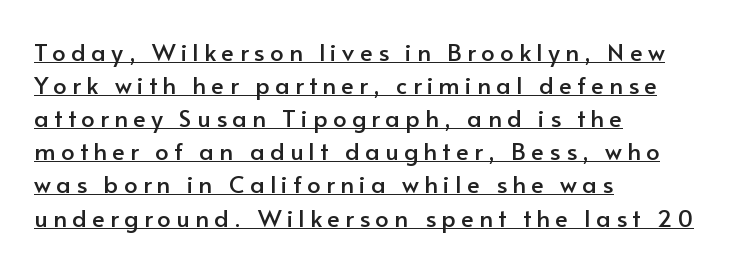
{"italic": "no", "underline": "yes", "align": "left", "line_spacing": "normal", "line_spacing_ratio": 1.38, "letter_spacing": "wide", "letter_spacing_em": 0.22, "glyph_px": 24}
